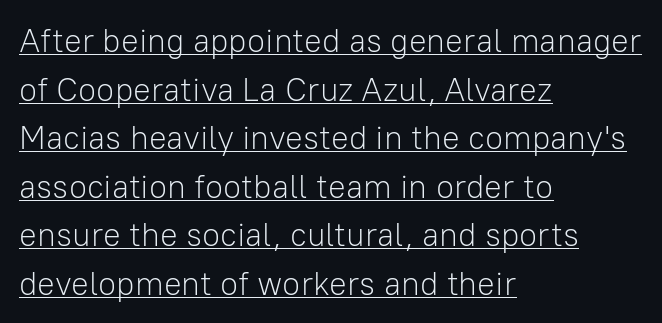
Q: Is the text bold? A: No.
Q: Is the text italic (slanted)? A: No, it is upright.
Q: Is the typeface a serif or a sans-serif typeface? A: Sans-serif.
Q: Is the text underlined? A: Yes.
Q: How is the paragraph aligned? A: Left-aligned.
Q: Is the spacing between letters normal or unusually wide? A: Normal.
Q: Is the spacing between lines tight, normal or loose? A: Normal.
Q: Width (condensed, normal, or wide)? A: Normal.
Q: Stroke contrast? A: Low.
Q: x-height? A: Medium.
Q: Monospaced? A: No.
